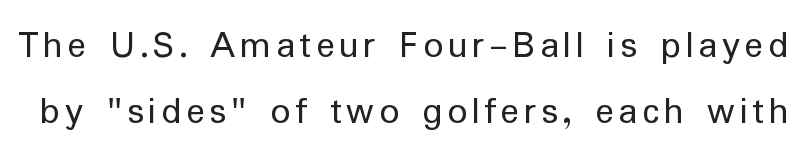
{"serif": "no", "italic": "no", "bold": "no", "weight": "regular", "width": "normal", "stroke_contrast": "low", "x_height": "medium", "monospaced": "no", "underline": "no", "line_spacing": "normal", "line_spacing_ratio": 1.69, "glyph_px": 39}
